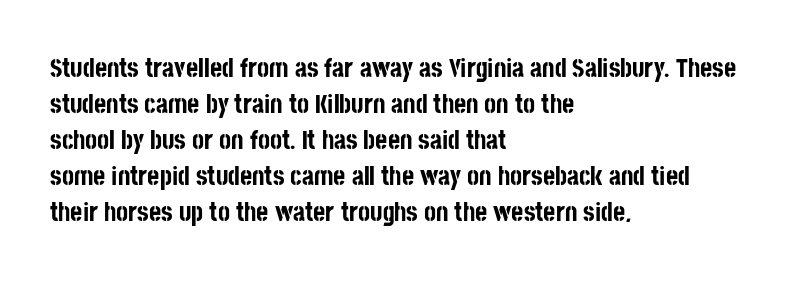
{"italic": "no", "bold": "yes", "underline": "no", "align": "left", "line_spacing": "normal", "line_spacing_ratio": 1.38, "letter_spacing": "normal", "letter_spacing_em": 0.0, "glyph_px": 26}
